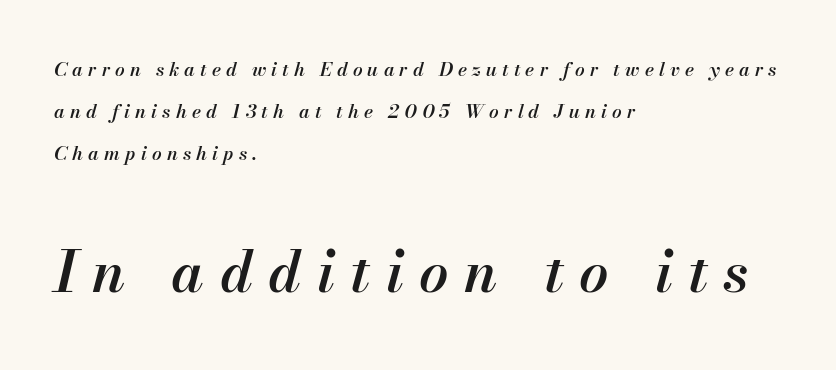
Q: Is the text bold? A: Semi-bold.
Q: Is the text italic (slanted)? A: Yes, it leans right by about 13 degrees.
Q: Is the text underlined? A: No.
Q: How is the paragraph aligned? A: Left-aligned.
Q: Is the spacing between letters normal or unusually wide? A: Unusually wide.
Q: Is the spacing between lines tight, normal or loose? A: Loose.
Q: Which block of text is set in a larger size, the first (top) or the second (bottom)? A: The second (bottom) one.
Q: Width (condensed, normal, or wide)? A: Normal.
Q: Stroke contrast? A: Medium.
Q: x-height? A: Small.
Q: Monospaced? A: No.
